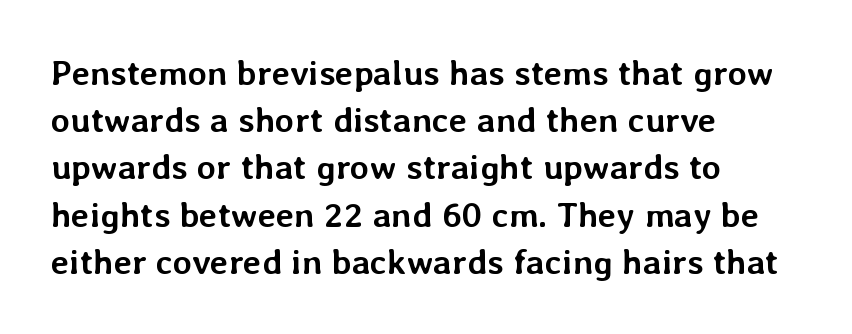
{"italic": "no", "bold": "yes", "weight": "semibold", "width": "normal", "stroke_contrast": "low", "x_height": "medium", "monospaced": "no", "underline": "no", "align": "left", "line_spacing": "normal", "line_spacing_ratio": 1.35, "letter_spacing": "normal", "letter_spacing_em": 0.0, "glyph_px": 35}
